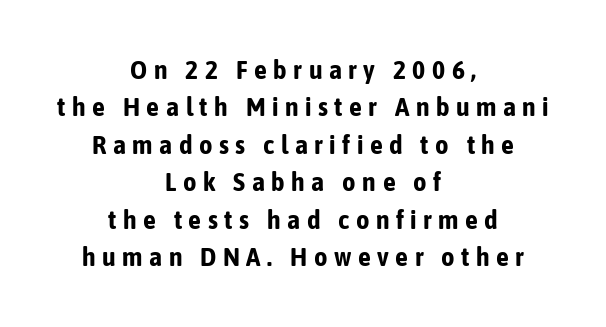
Visually the block forms a symmetrical silhouette, jagged on both flanks. These lines carry a lot of weight — the face is fully bold. Does the leading feel generous? No, just average. Type without underlining.
